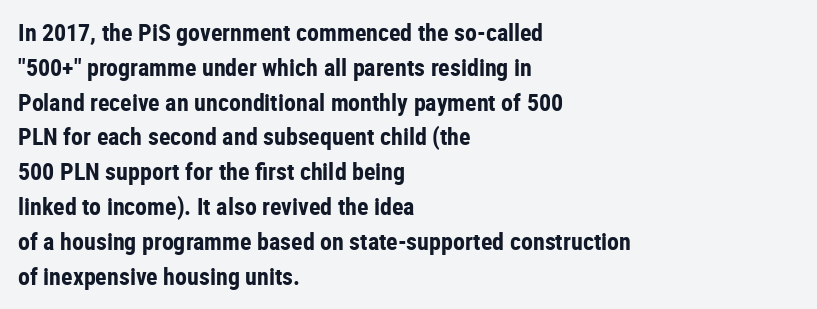
The image shows 24 px bold type, upright; set left-aligned, normal line spacing (1.45x), normal letter spacing, not underlined.
